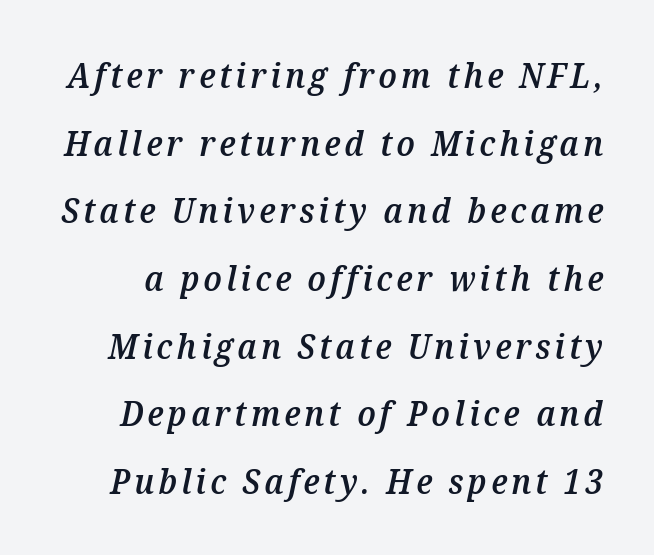
The image shows 34 px semibold type, italic (leaning right); set loose line spacing (1.99x), not underlined; medium stroke contrast and a medium x-height.
